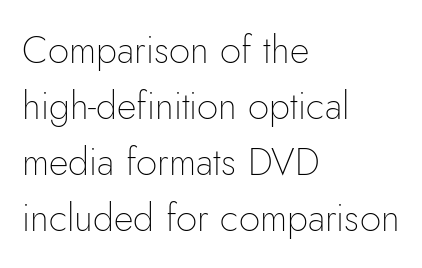
Q: Is the text bold? A: No.
Q: Is the text italic (slanted)? A: No, it is upright.
Q: Is the typeface a serif or a sans-serif typeface? A: Sans-serif.
Q: Is the text underlined? A: No.
Q: How is the paragraph aligned? A: Left-aligned.
Q: Is the spacing between letters normal or unusually wide? A: Normal.
Q: Is the spacing between lines tight, normal or loose? A: Normal.
Q: Width (condensed, normal, or wide)? A: Normal.
Q: Stroke contrast? A: Low.
Q: x-height? A: Small.
Q: Monospaced? A: No.
